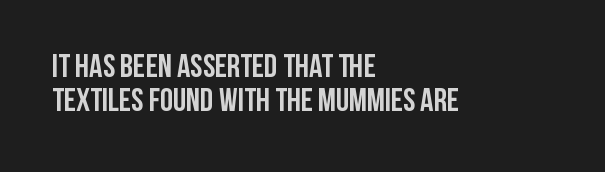
{"serif": "no", "italic": "no", "bold": "yes", "weight": "semibold", "width": "condensed", "stroke_contrast": "low", "x_height": "large", "monospaced": "no", "underline": "no", "align": "left", "line_spacing": "tight", "line_spacing_ratio": 1.02, "letter_spacing": "normal", "letter_spacing_em": 0.0, "glyph_px": 33}
